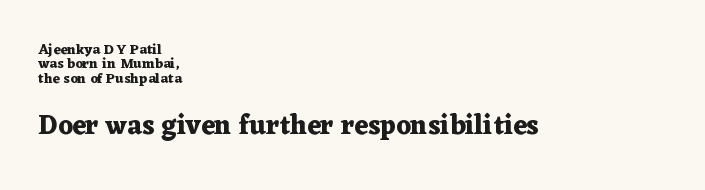
{"italic": "no", "bold": "yes", "underline": "no", "align": "left", "line_spacing": "tight", "line_spacing_ratio": 1.03, "letter_spacing": "normal", "letter_spacing_em": 0.0, "larger_block": "second", "size_ratio": 1.93, "glyph_px": 27}
